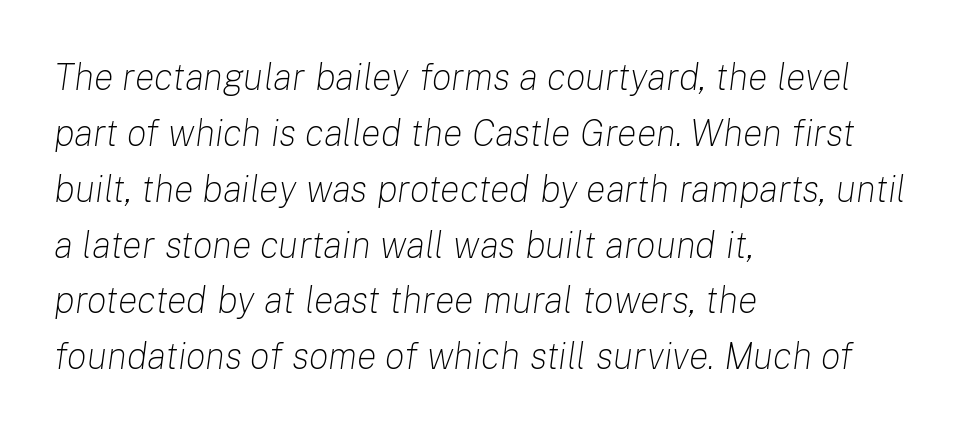
Q: Is the text bold? A: No.
Q: Is the text italic (slanted)? A: Yes, it leans right by about 8 degrees.
Q: Is the text underlined? A: No.
Q: How is the paragraph aligned? A: Left-aligned.
Q: Is the spacing between letters normal or unusually wide? A: Normal.
Q: Is the spacing between lines tight, normal or loose? A: Normal.
Q: Width (condensed, normal, or wide)? A: Normal.
Q: Stroke contrast? A: Low.
Q: x-height? A: Medium.
Q: Monospaced? A: No.
